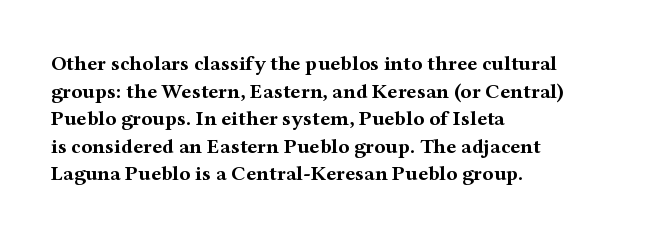
Normally led — the rows are evenly, conventionally spaced. Caption: standard tracking, unaltered. Check the space under the baseline: it is left empty. This sample is left-justified, so line endings fall wherever the words run out. These lines were composed using upright roman letters.
